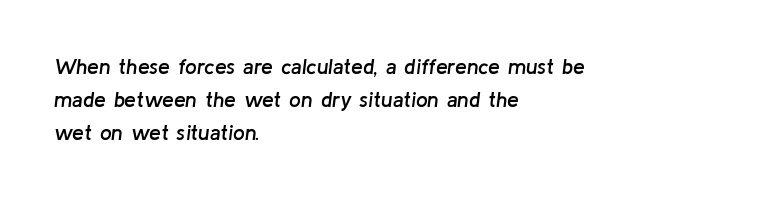
Q: Is the text bold? A: Semi-bold.
Q: Is the text italic (slanted)? A: Yes, it leans right by about 8 degrees.
Q: Is the text underlined? A: No.
Q: How is the paragraph aligned? A: Left-aligned.
Q: Is the spacing between letters normal or unusually wide? A: Normal.
Q: Is the spacing between lines tight, normal or loose? A: Normal.
